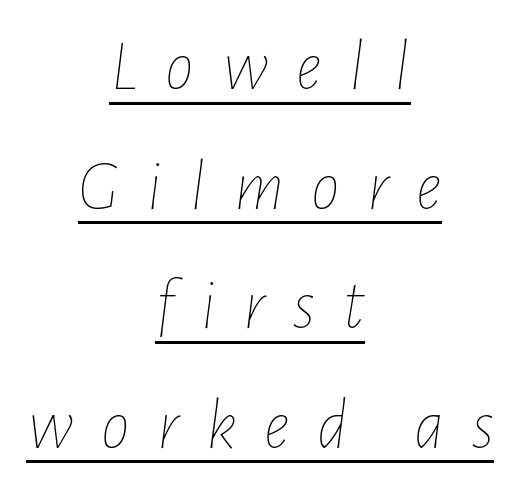
Q: Is the text bold? A: No.
Q: Is the text italic (slanted)? A: Yes, it leans right by about 7 degrees.
Q: Is the text underlined? A: Yes.
Q: How is the paragraph aligned? A: Centered.
Q: Is the spacing between letters normal or unusually wide? A: Unusually wide.
Q: Is the spacing between lines tight, normal or loose? A: Normal.
Q: Width (condensed, normal, or wide)? A: Condensed.
Q: Stroke contrast? A: Low.
Q: x-height? A: Medium.
Q: Monospaced? A: No.
